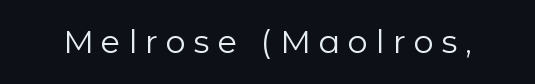
The image shows 32 px regular-weight sans-serif type, upright; set unusually wide letter spacing (+0.25 em), not underlined; low stroke contrast and a medium x-height.
